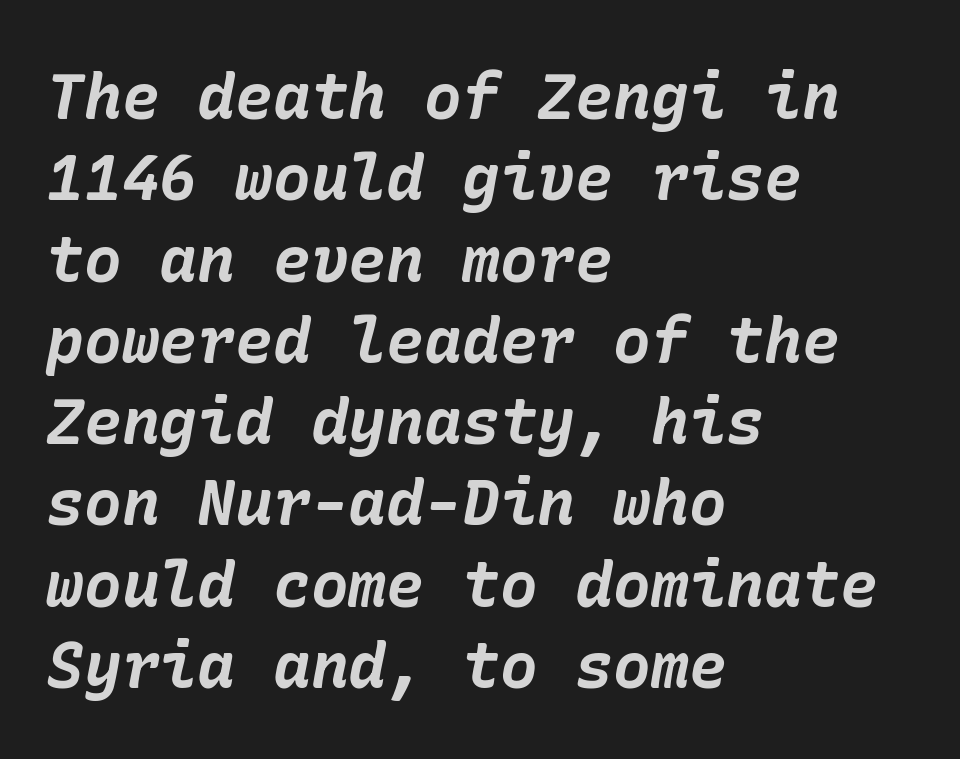
Q: Is the text bold? A: Yes.
Q: Is the text italic (slanted)? A: Yes, it leans right by about 10 degrees.
Q: Is the text underlined? A: No.
Q: How is the paragraph aligned? A: Left-aligned.
Q: Is the spacing between letters normal or unusually wide? A: Normal.
Q: Is the spacing between lines tight, normal or loose? A: Normal.
Q: Width (condensed, normal, or wide)? A: Normal.
Q: Stroke contrast? A: Low.
Q: x-height? A: Medium.
